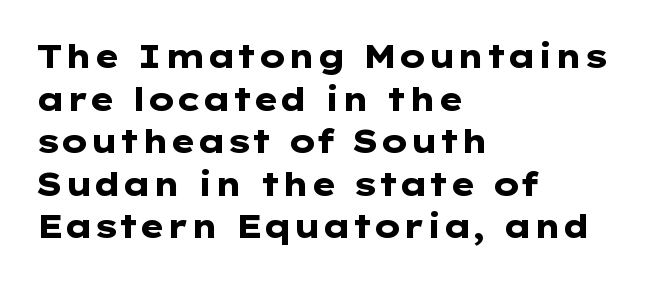
A bare baseline throughout the passage. The ragged edge is on the right, which tells us the setting is flush left. How heavy is the stroke? Heavy — this is a bold. The font's upright variant was chosen for this text.
